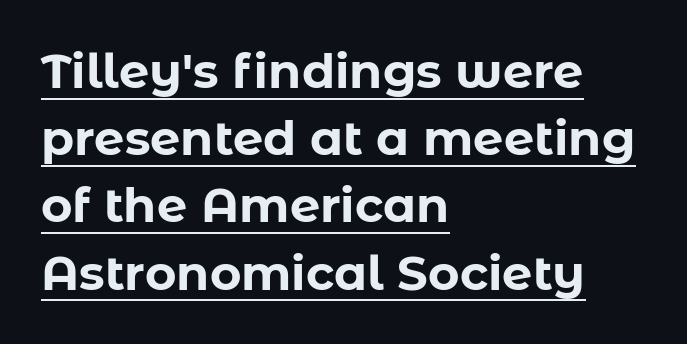
{"serif": "no", "italic": "no", "bold": "yes", "weight": "bold", "width": "normal", "stroke_contrast": "low", "x_height": "medium", "monospaced": "no", "underline": "yes", "align": "left", "line_spacing": "normal", "line_spacing_ratio": 1.4, "letter_spacing": "normal", "letter_spacing_em": 0.0, "glyph_px": 48}
